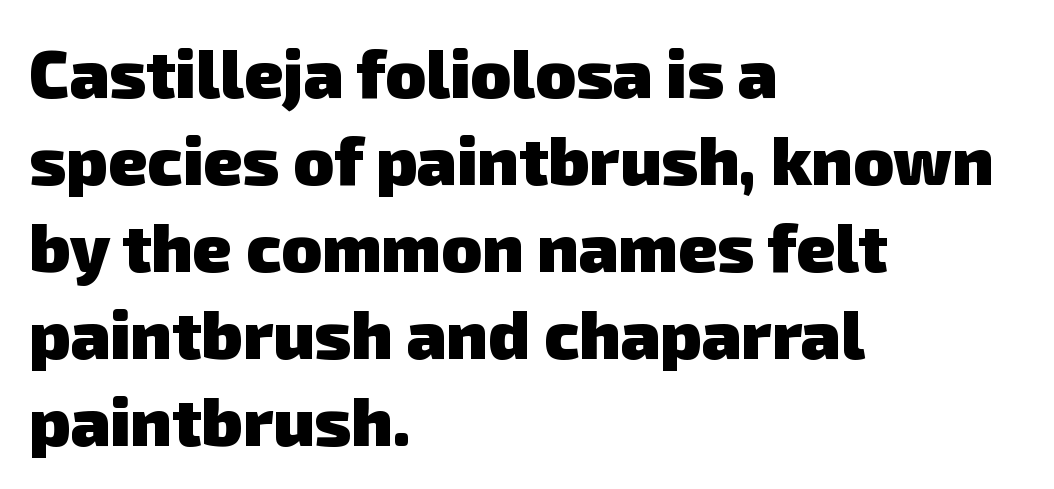
{"serif": "no", "bold": "yes", "weight": "heavy", "width": "normal", "stroke_contrast": "low", "x_height": "medium", "monospaced": "no", "underline": "no", "align": "left", "line_spacing": "normal", "line_spacing_ratio": 1.3, "letter_spacing": "normal", "letter_spacing_em": 0.0, "glyph_px": 67}
